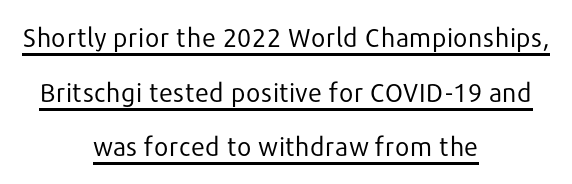
The image shows 26 px text type, upright; set centered, loose line spacing (2.1x), normal letter spacing, underlined.
